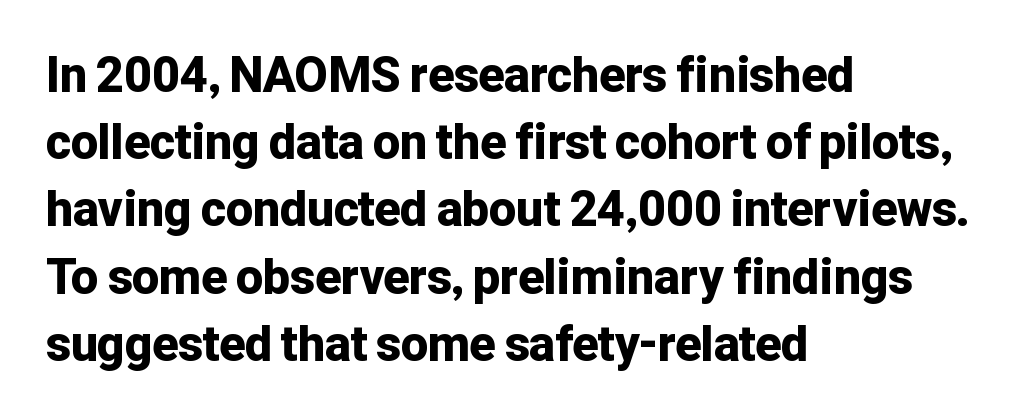
Do the characters align in a grid? No, the font is proportional. Spacing between characters is what you'd get straight out of the box. Strong, thick strokes mark this as bold type. Vertically, the passage feels balanced, rows spaced as you'd expect. Check where the strokes stop: nothing finishes them off — pure sans.
